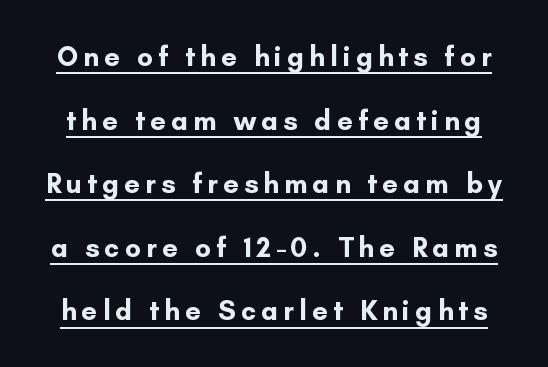
{"serif": "no", "italic": "no", "bold": "yes", "weight": "bold", "width": "normal", "stroke_contrast": "low", "x_height": "small", "monospaced": "no", "underline": "yes", "line_spacing": "loose", "line_spacing_ratio": 2.27, "glyph_px": 28}
